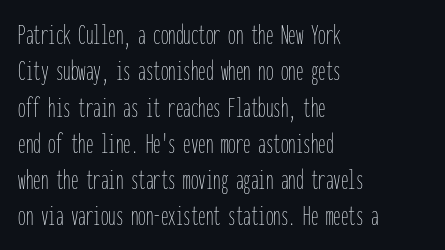
Horizontal alignment here is leftward, the default for most running prose. A typesetter would call this monospace, since all characters share one set width. The type is set solid horizontally, with unmodified tracking. The glyphs are unaccompanied by any horizontal stroke below them. Bold? No — there's no thickening of the strokes.
